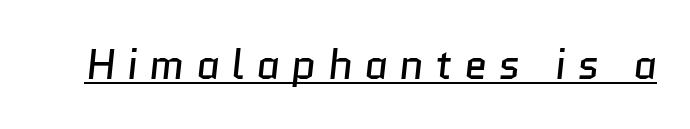
The image shows 42 px regular-weight sans-serif type; set unusually wide letter spacing (+0.27 em), underlined; low stroke contrast and a medium x-height.
